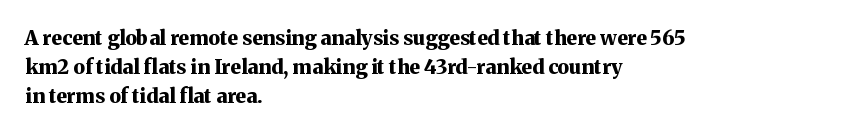
The image shows 20 px bold type, upright; set left-aligned, normal line spacing (1.44x), normal letter spacing, not underlined.
